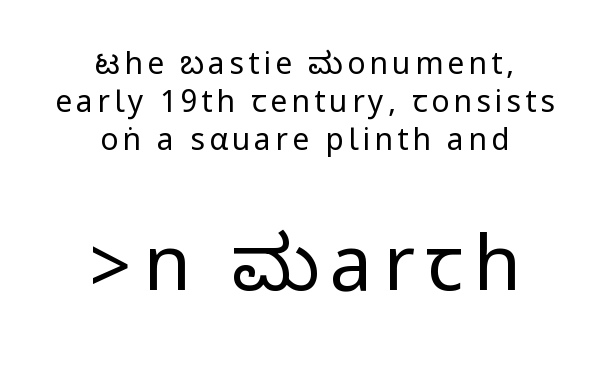
Q: Is the text bold? A: No.
Q: Is the text italic (slanted)? A: No, it is upright.
Q: Is the typeface a serif or a sans-serif typeface? A: Sans-serif.
Q: Is the text underlined? A: No.
Q: How is the paragraph aligned? A: Centered.
Q: Is the spacing between lines tight, normal or loose? A: Normal.
Q: Which block of text is set in a larger size, the first (top) or the second (bottom)? A: The second (bottom) one.
Q: Width (condensed, normal, or wide)? A: Condensed.
Q: Stroke contrast? A: Low.
